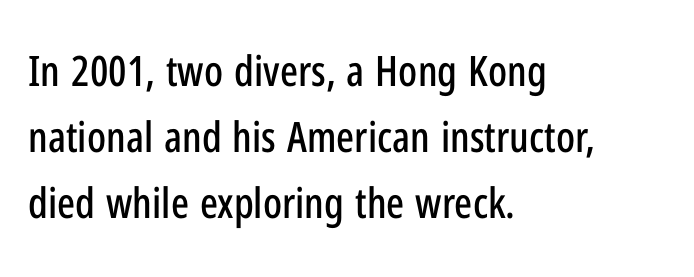
The image shows 42 px condensed sans-serif type, upright; set left-aligned, normal line spacing (1.57x), normal letter spacing, not underlined; low stroke contrast and a medium x-height.
